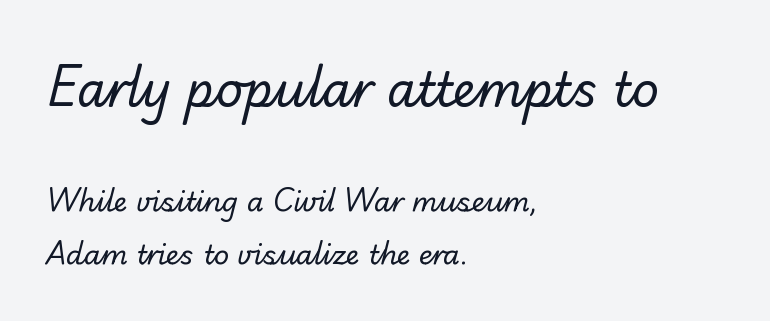
The image shows 47 px regular-weight sans-serif type; set left-aligned, loose line spacing (1.96x), normal letter spacing, not underlined; the first (top) block is 1.74x larger; low stroke contrast and a small x-height.
